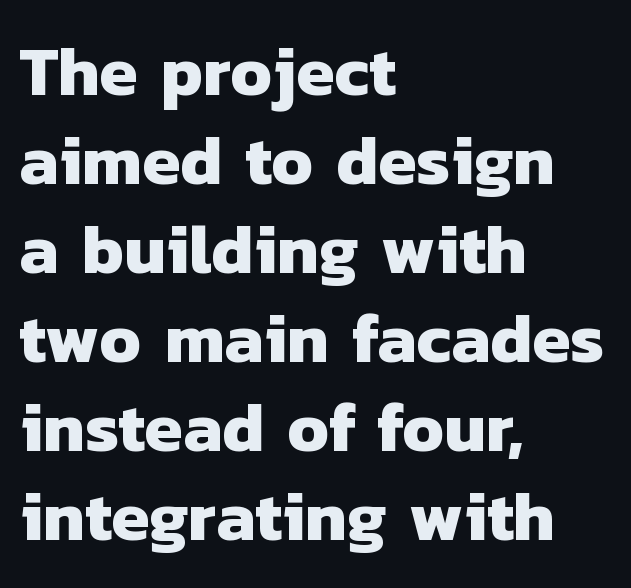
Observe the absence of serifs on each vertical stroke in this sample. Looks like regular typesetting: each glyph gets only the width it needs. Caption: multi-line text, flush left, ragged right. In terms of leading, this rendering sits right in the middle. Words float on clear page, feet unadorned. Compared with an ordinary text face, these strokes are far heavier — a full bold.
